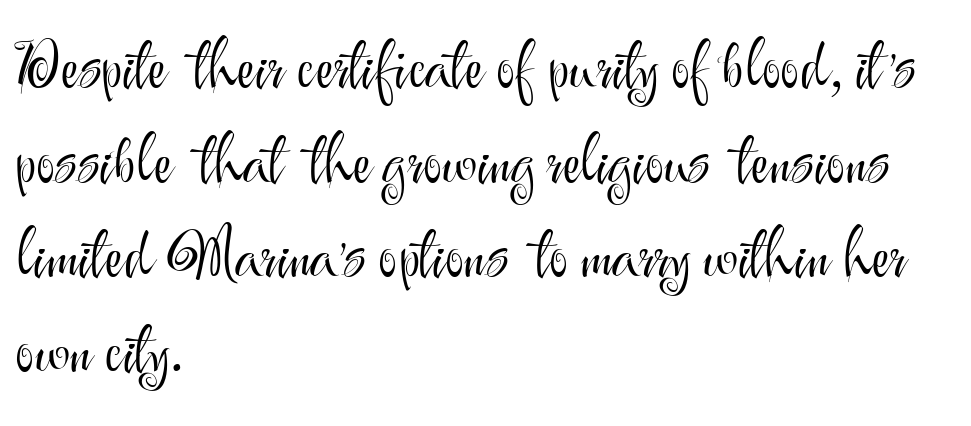
Notice how descenders clear the ascenders below comfortably — that's standard leading. The rendering shows plain stroke endings on the letterforms — a sans-serif design. On a weight scale, this lands at 450 or below. Is this a fixed-width face? No — the glyphs have proportional, varying widths. Look at the tracking — it's just the regular setting, nothing added.
